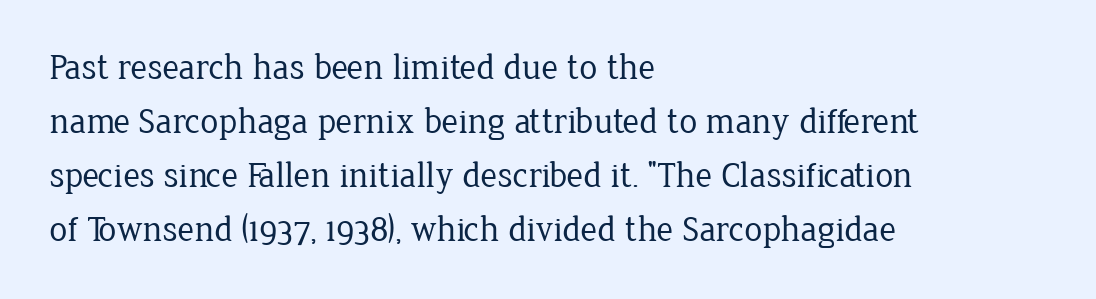
The image shows 36 px regular-weight serif type, upright; set left-aligned, normal line spacing (1.5x), normal letter spacing, not underlined; low stroke contrast and a medium x-height.
